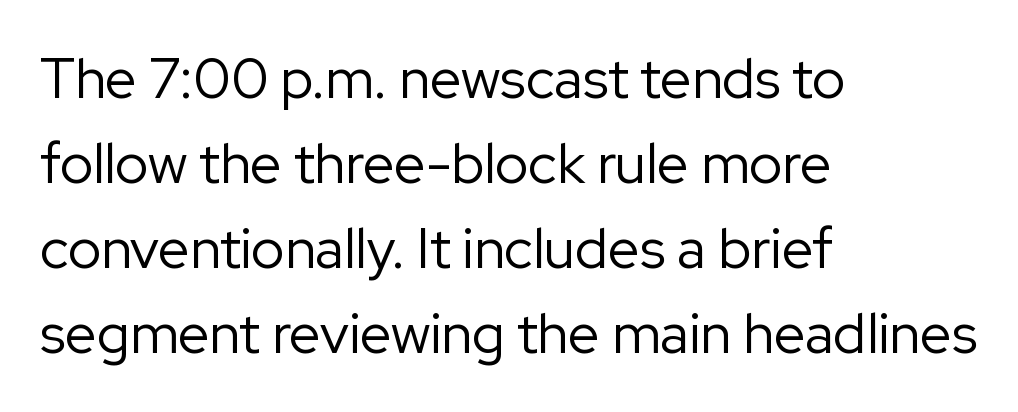
Q: Is the text bold? A: No.
Q: Is the text italic (slanted)? A: No, it is upright.
Q: Is the typeface a serif or a sans-serif typeface? A: Sans-serif.
Q: Is the text underlined? A: No.
Q: How is the paragraph aligned? A: Left-aligned.
Q: Is the spacing between letters normal or unusually wide? A: Normal.
Q: Is the spacing between lines tight, normal or loose? A: Normal.
Q: Width (condensed, normal, or wide)? A: Normal.
Q: Stroke contrast? A: Low.
Q: x-height? A: Medium.
Q: Monospaced? A: No.
